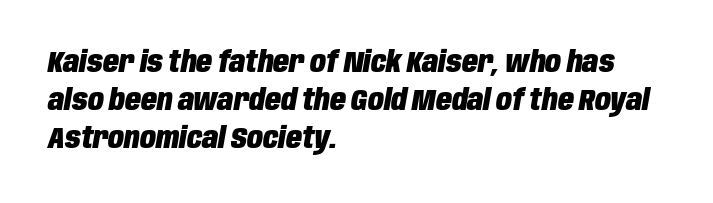
Is the block centered? No — it sits flush against the left margin. Each word holds together tightly as a unit, with standard inter-letter gaps. Type without underlining. Weight check: bold — yes, fully.
